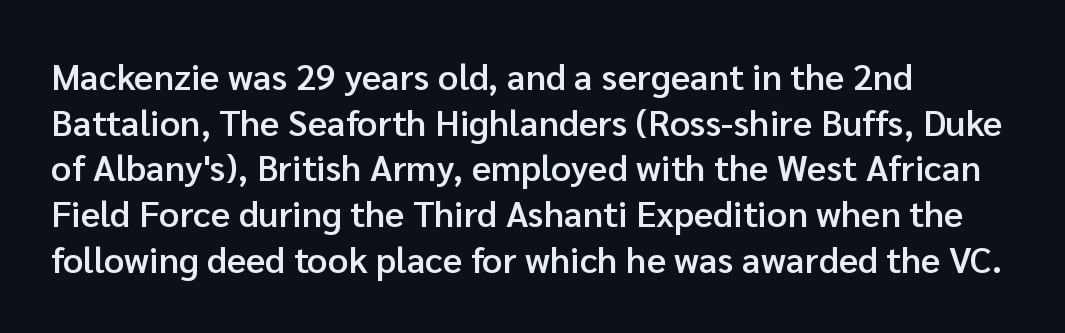
Q: Is the text bold? A: Semi-bold.
Q: Is the text italic (slanted)? A: No, it is upright.
Q: Is the typeface a serif or a sans-serif typeface? A: Sans-serif.
Q: Is the text underlined? A: No.
Q: How is the paragraph aligned? A: Left-aligned.
Q: Is the spacing between letters normal or unusually wide? A: Normal.
Q: Is the spacing between lines tight, normal or loose? A: Normal.
Q: Width (condensed, normal, or wide)? A: Normal.
Q: Stroke contrast? A: Low.
Q: x-height? A: Medium.
Q: Monospaced? A: No.
